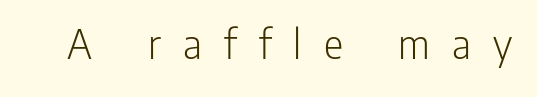
Q: Is the text bold? A: No.
Q: Is the text italic (slanted)? A: No, it is upright.
Q: Is the typeface a serif or a sans-serif typeface? A: Sans-serif.
Q: Is the text underlined? A: No.
Q: Is the spacing between letters normal or unusually wide? A: Unusually wide.
Q: Width (condensed, normal, or wide)? A: Condensed.
Q: Stroke contrast? A: Low.
Q: x-height? A: Medium.
Q: Monospaced? A: No.
